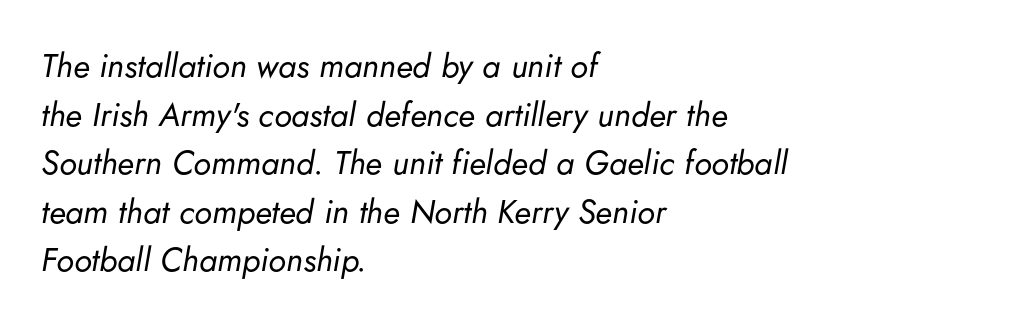
The image shows 33 px regular-weight type, italic (leaning right); set left-aligned, normal line spacing (1.47x), normal letter spacing, not underlined; low stroke contrast and a small x-height.
